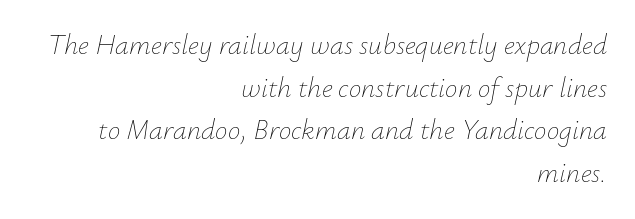
{"italic": "yes", "lean": "right", "slant_degrees": 12, "bold": "no", "weight": "thin", "width": "normal", "stroke_contrast": "low", "x_height": "small", "monospaced": "no", "underline": "no", "align": "right", "line_spacing": "normal", "line_spacing_ratio": 1.52, "letter_spacing": "normal", "letter_spacing_em": 0.0, "glyph_px": 28}
